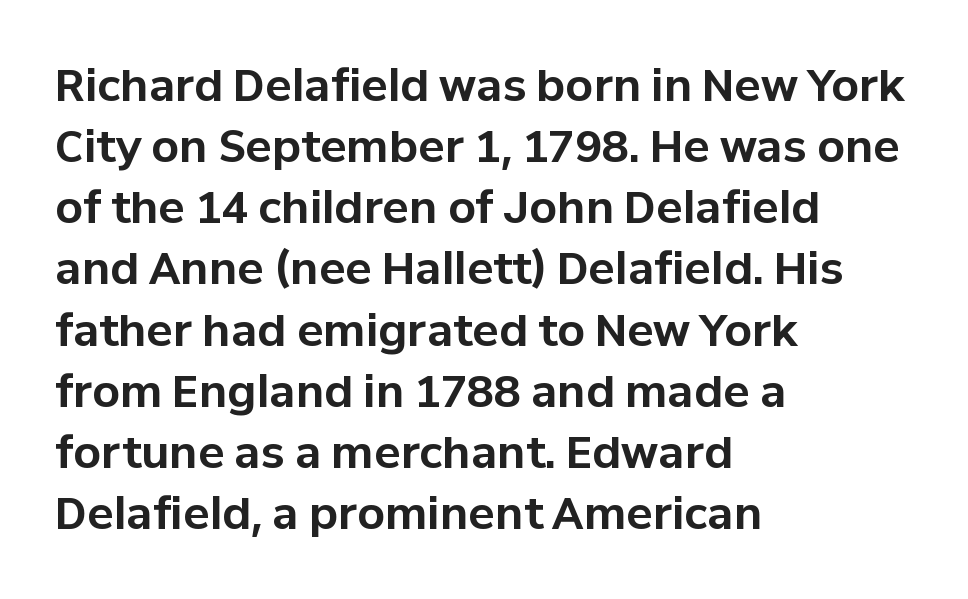
The image shows 44 px bold sans-serif type, upright; set left-aligned, normal line spacing (1.39x), normal letter spacing, not underlined; low stroke contrast and a medium x-height.
